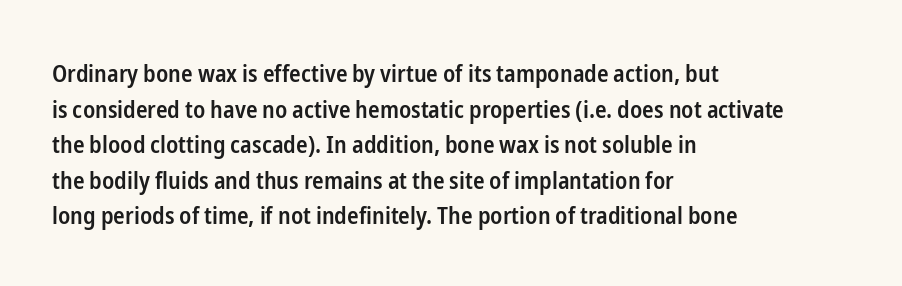
Q: Is the text bold? A: Semi-bold.
Q: Is the text italic (slanted)? A: No, it is upright.
Q: Is the text underlined? A: No.
Q: How is the paragraph aligned? A: Left-aligned.
Q: Is the spacing between letters normal or unusually wide? A: Normal.
Q: Is the spacing between lines tight, normal or loose? A: Normal.
